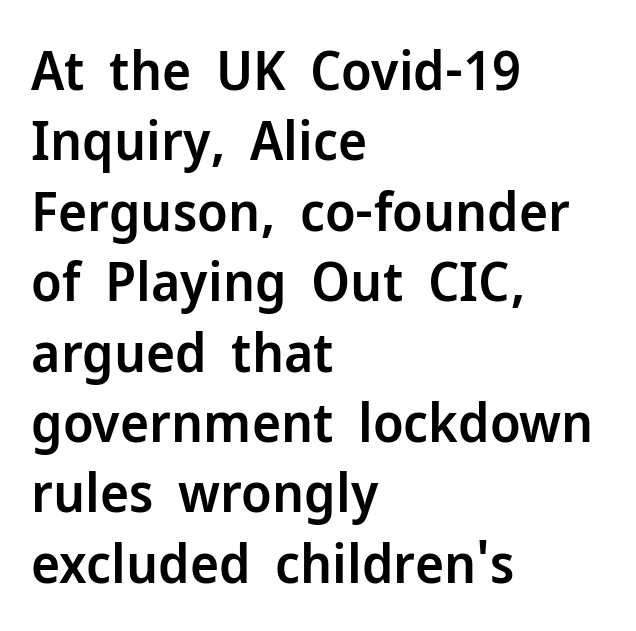
How heavy is the stroke? Medium-heavy — a semibold, shy of bold. Does the leading feel generous? No, just average. A typesetter would mark this as roman, not italic. The letters sit at their default tracking, neither squeezed nor spread. The letters advance in unequal steps, a hallmark of proportional type.
